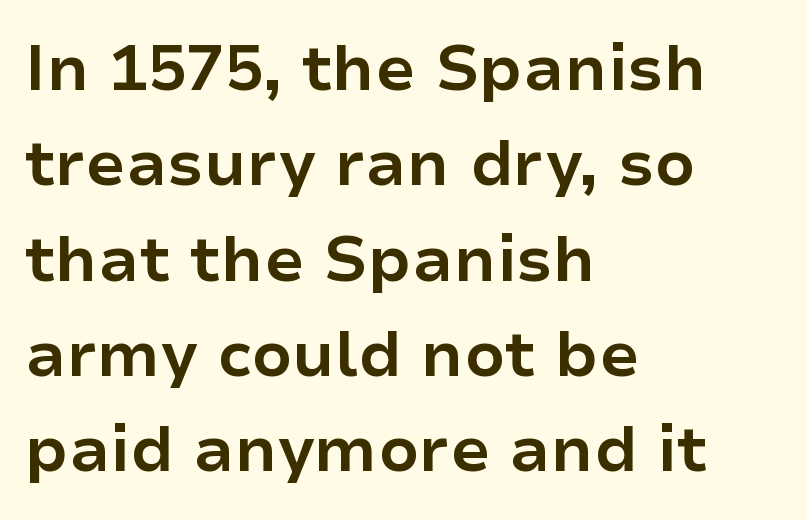
{"serif": "no", "italic": "no", "bold": "yes", "weight": "bold", "width": "normal", "stroke_contrast": "low", "x_height": "medium", "monospaced": "no", "underline": "no", "align": "left", "line_spacing": "normal", "line_spacing_ratio": 1.49, "letter_spacing": "normal", "letter_spacing_em": 0.0, "glyph_px": 64}
